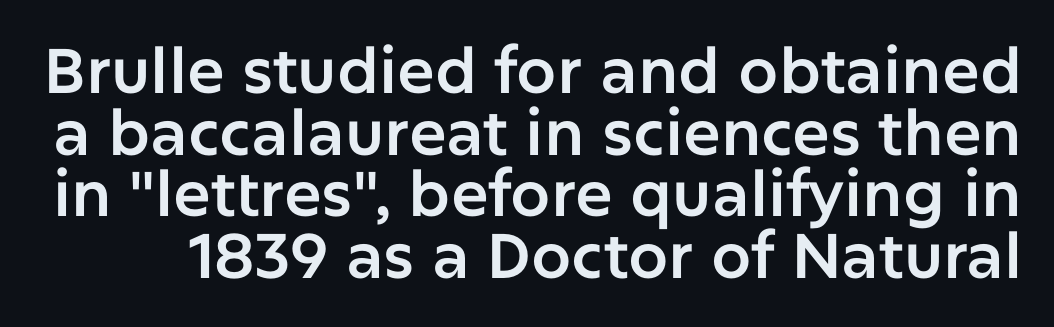
{"serif": "no", "italic": "no", "width": "normal", "stroke_contrast": "low", "x_height": "medium", "monospaced": "no", "underline": "no", "line_spacing": "tight", "line_spacing_ratio": 0.98, "letter_spacing": "normal", "letter_spacing_em": 0.0, "glyph_px": 63}
